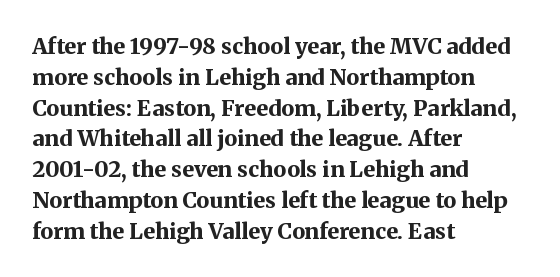
{"italic": "no", "bold": "yes", "underline": "no", "align": "left", "line_spacing": "normal", "line_spacing_ratio": 1.4, "letter_spacing": "normal", "letter_spacing_em": 0.0, "glyph_px": 22}
